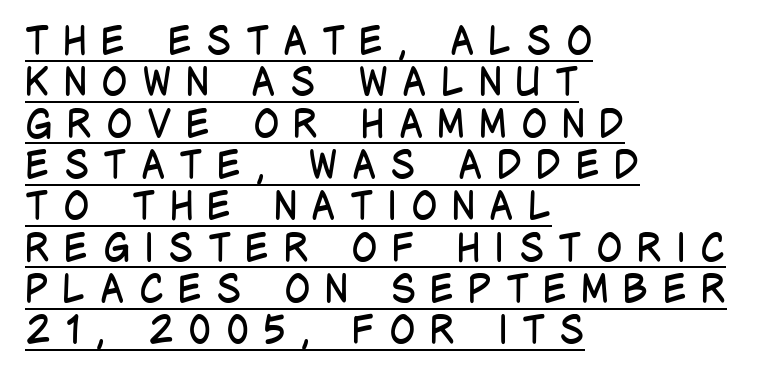
The image shows 39 px regular-weight, condensed sans-serif type, upright; set left-aligned, tight line spacing (1.06x), unusually wide letter spacing (+0.36 em), underlined; low stroke contrast and a large x-height.
